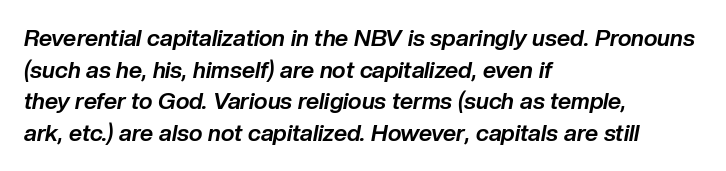
Q: Is the text bold? A: Yes.
Q: Is the text italic (slanted)? A: Yes, it leans right by about 10 degrees.
Q: Is the text underlined? A: No.
Q: How is the paragraph aligned? A: Left-aligned.
Q: Is the spacing between letters normal or unusually wide? A: Normal.
Q: Is the spacing between lines tight, normal or loose? A: Normal.
